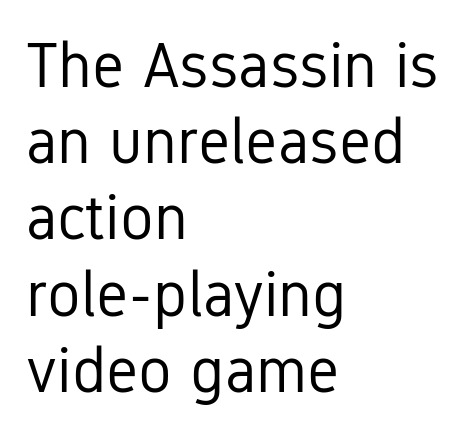
The lettering holds an erect, upright posture throughout. All the whitespace from short lines collects on the right. The face looks like a standard text weight, possibly lighter. Is the letter spacing exaggerated? No — it looks like the ordinary default.
